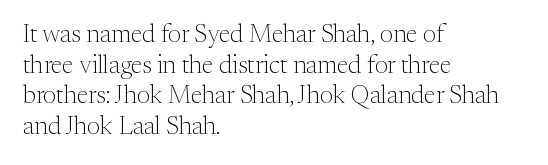
The letters look calm and open, with moderate or lighter stems. Descenders are the only things crossing below the line. Left-aligned paragraph, ragged on the right. Short note: letters normally spaced.
